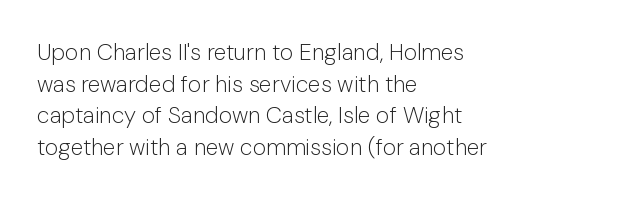
The strokes are not fattened; the text isn't bold. Beneath every word, the page is bare. Every row of glyphs begins at an identical x-position on the left. In terms of posture, this sample is upright.
